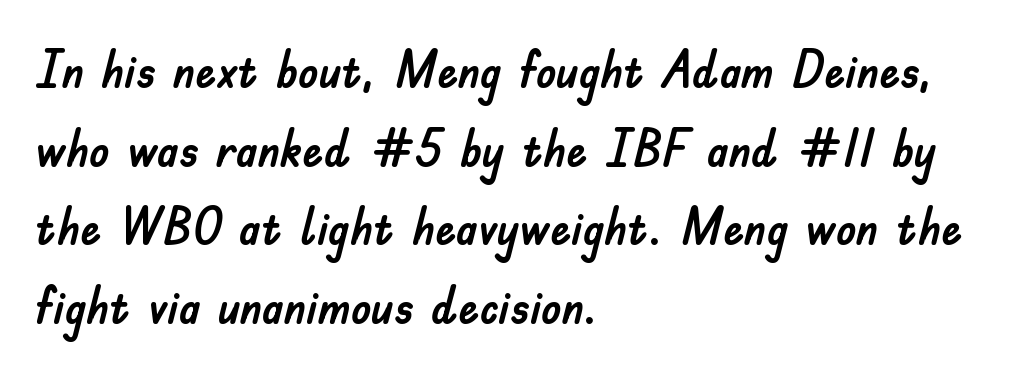
Q: Is the text italic (slanted)? A: Yes.
Q: Is the typeface a serif or a sans-serif typeface? A: Sans-serif.
Q: Is the text underlined? A: No.
Q: How is the paragraph aligned? A: Left-aligned.
Q: Is the spacing between letters normal or unusually wide? A: Normal.
Q: Is the spacing between lines tight, normal or loose? A: Normal.
Q: Width (condensed, normal, or wide)? A: Normal.
Q: Stroke contrast? A: Low.
Q: x-height? A: Small.
Q: Monospaced? A: No.
